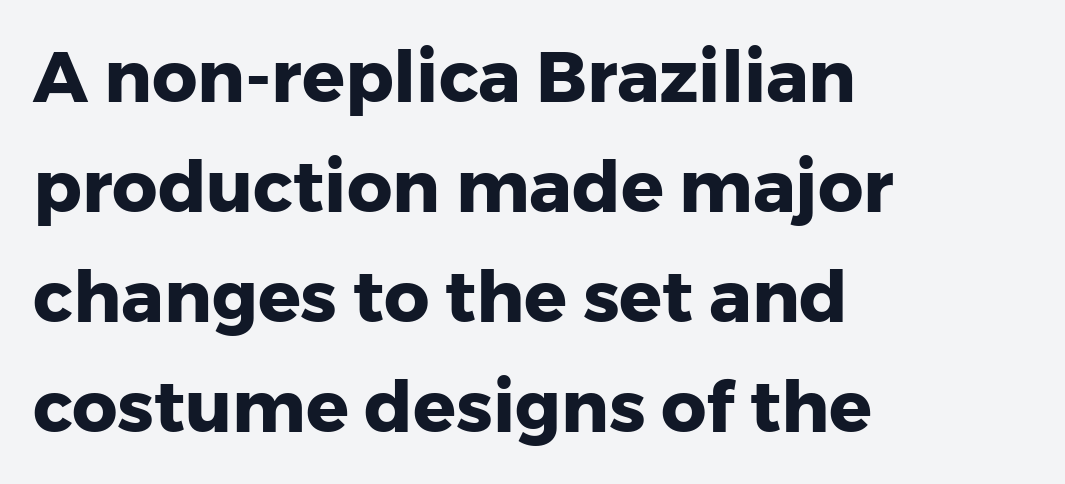
{"serif": "no", "italic": "no", "bold": "yes", "weight": "heavy", "width": "normal", "stroke_contrast": "low", "x_height": "medium", "monospaced": "no", "underline": "no", "align": "left", "line_spacing": "normal", "line_spacing_ratio": 1.55, "letter_spacing": "normal", "letter_spacing_em": 0.0, "glyph_px": 71}
